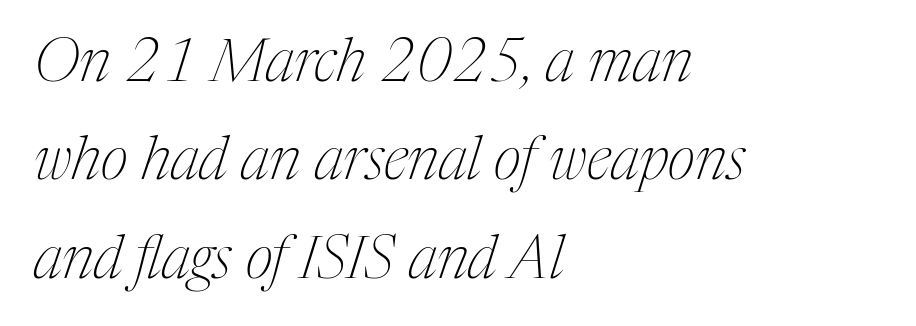
{"serif": "yes", "italic": "yes", "lean": "right", "slant_degrees": 17, "bold": "no", "weight": "thin", "width": "condensed", "stroke_contrast": "medium", "x_height": "medium", "monospaced": "no", "underline": "no", "align": "left", "line_spacing": "normal", "line_spacing_ratio": 1.64, "letter_spacing": "normal", "letter_spacing_em": 0.0, "glyph_px": 60}
